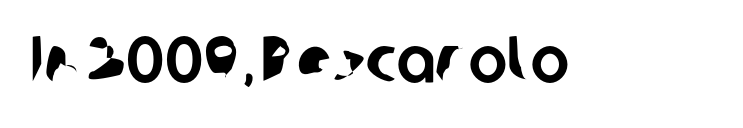
A sans-serif font was chosen for this passage. Students, note that the glyphs here touch the page at normal intervals. Honestly, there is no underline to notice here at all. A typesetter would call this proportional, since set widths differ per character.
